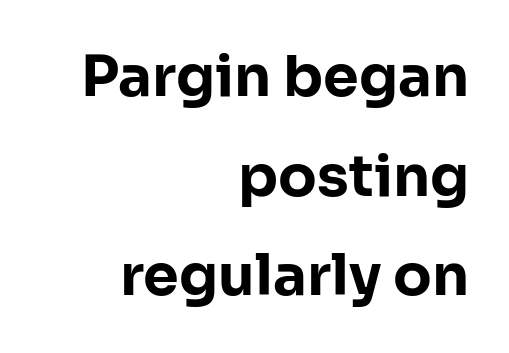
Q: Is the text bold? A: Yes.
Q: Is the text italic (slanted)? A: No, it is upright.
Q: Is the typeface a serif or a sans-serif typeface? A: Sans-serif.
Q: Is the text underlined? A: No.
Q: How is the paragraph aligned? A: Right-aligned.
Q: Is the spacing between letters normal or unusually wide? A: Normal.
Q: Width (condensed, normal, or wide)? A: Normal.
Q: Stroke contrast? A: Low.
Q: x-height? A: Medium.
Q: Monospaced? A: No.
